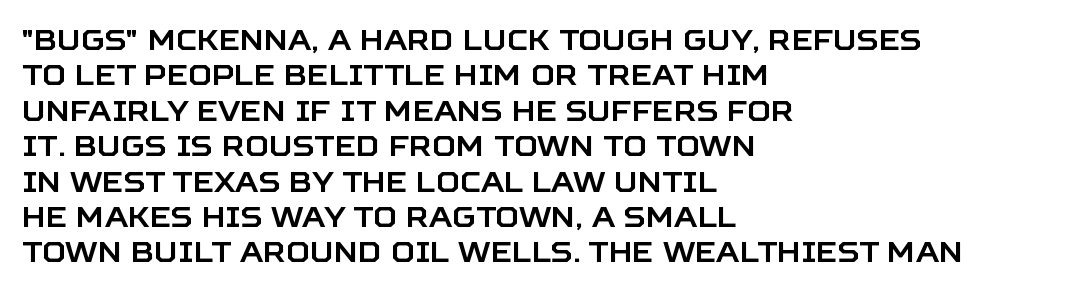
{"serif": "no", "italic": "no", "width": "normal", "stroke_contrast": "low", "x_height": "large", "monospaced": "no", "underline": "no", "align": "left", "line_spacing_ratio": 1.22, "letter_spacing": "normal", "letter_spacing_em": 0.0, "glyph_px": 29}
